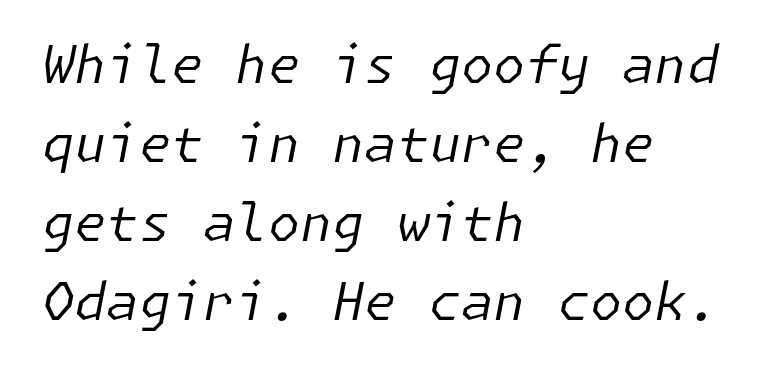
In terms of letterspacing, this is plain default setting. Compared with typical paragraphs, the rows here are spaced about the same. Check under the words: just untouched page. The compositor pushed each line to the left boundary. This reads as an unemphasized weight, regular at the heaviest. It's the slanting kind of type.
